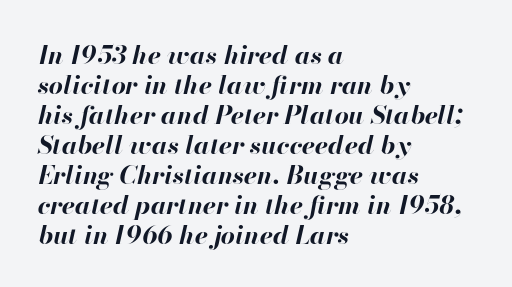
Notice how the passage keeps a crisp vertical edge on the left only. Italic: yes, the glyphs are oblique. Does extra space separate the letters? No, they use regular spacing. Stroke thickness is high; the sample reads as a true bold. Quick note: underline off.
